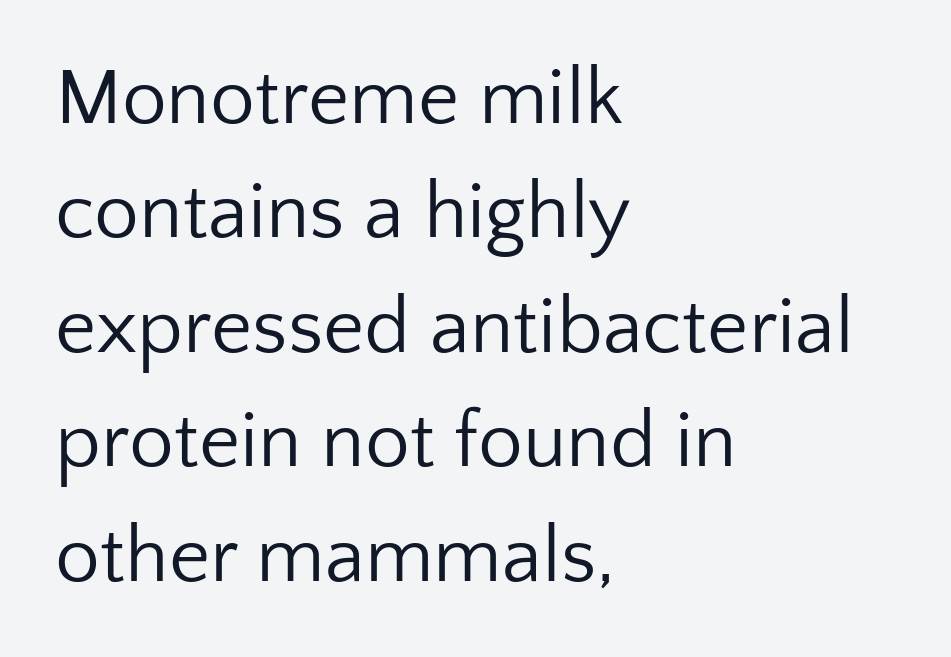
Q: Is the text bold? A: No.
Q: Is the text italic (slanted)? A: No, it is upright.
Q: Is the typeface a serif or a sans-serif typeface? A: Sans-serif.
Q: Is the text underlined? A: No.
Q: How is the paragraph aligned? A: Left-aligned.
Q: Is the spacing between letters normal or unusually wide? A: Normal.
Q: Is the spacing between lines tight, normal or loose? A: Normal.
Q: Width (condensed, normal, or wide)? A: Normal.
Q: Stroke contrast? A: Low.
Q: x-height? A: Medium.
Q: Monospaced? A: No.
